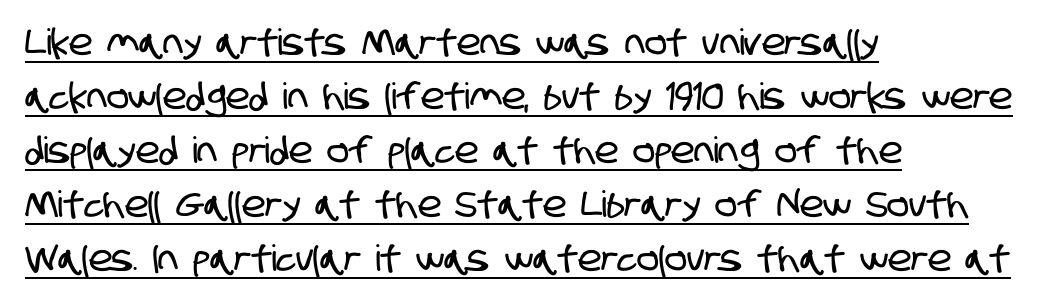
{"serif": "no", "width": "condensed", "stroke_contrast": "low", "x_height": "large", "monospaced": "no", "underline": "yes", "align": "left", "line_spacing": "normal", "line_spacing_ratio": 1.5, "letter_spacing": "normal", "letter_spacing_em": 0.0, "glyph_px": 36}
